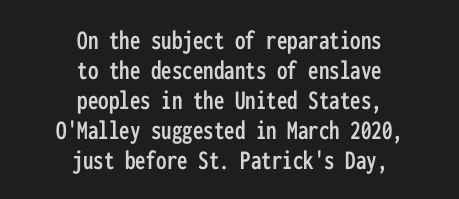
{"serif": "no", "italic": "no", "width": "condensed", "stroke_contrast": "low", "x_height": "medium", "monospaced": "yes", "underline": "no", "align": "center", "line_spacing": "tight", "line_spacing_ratio": 1.07, "letter_spacing": "normal", "letter_spacing_em": 0.0, "glyph_px": 28}
